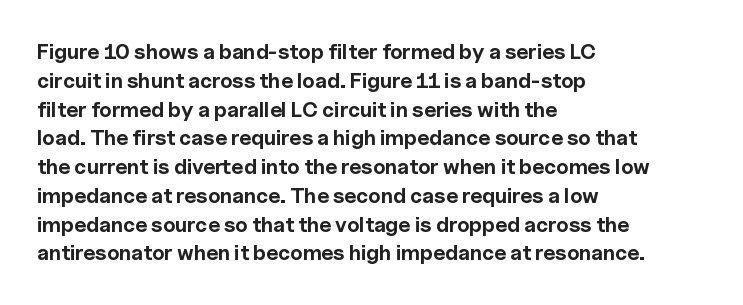
The image shows 21 px bold type, upright; set left-aligned, normal line spacing (1.37x), normal letter spacing, not underlined.
